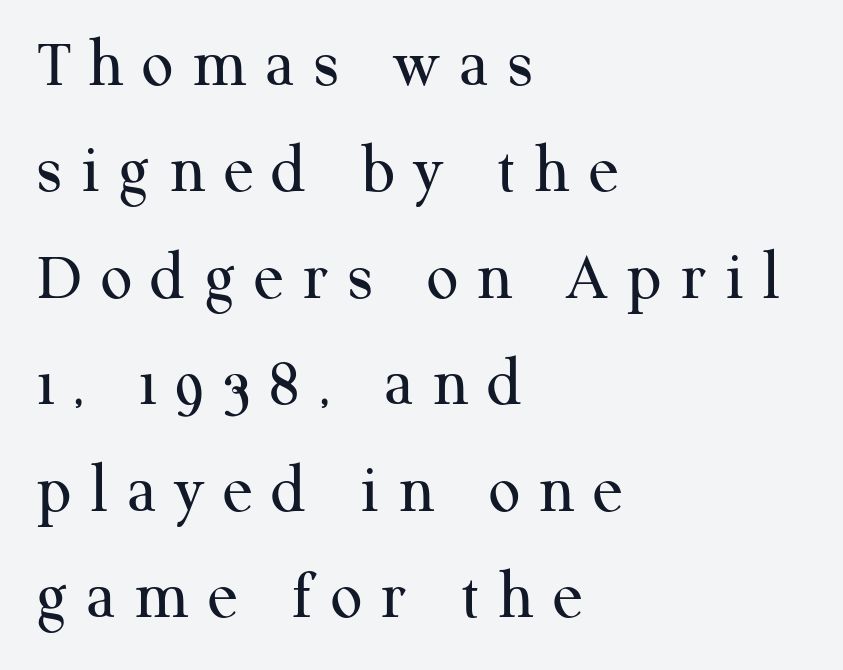
{"serif": "yes", "italic": "no", "bold": "no", "weight": "regular", "width": "normal", "stroke_contrast": "medium", "x_height": "medium", "monospaced": "no", "underline": "no", "align": "left", "line_spacing": "normal", "line_spacing_ratio": 1.52, "letter_spacing": "wide", "letter_spacing_em": 0.26, "glyph_px": 70}
